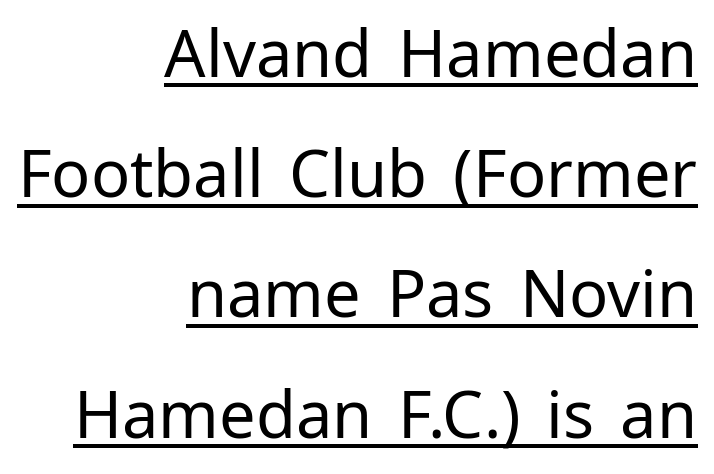
Q: Is the text bold? A: No.
Q: Is the text italic (slanted)? A: No, it is upright.
Q: Is the typeface a serif or a sans-serif typeface? A: Sans-serif.
Q: Is the text underlined? A: Yes.
Q: How is the paragraph aligned? A: Right-aligned.
Q: Is the spacing between letters normal or unusually wide? A: Normal.
Q: Width (condensed, normal, or wide)? A: Normal.
Q: Stroke contrast? A: Low.
Q: x-height? A: Medium.
Q: Monospaced? A: No.
